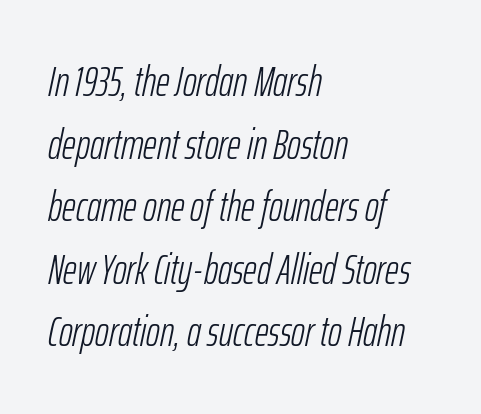
The image shows 42 px light, condensed type, italic (leaning right); set left-aligned, normal line spacing (1.49x), normal letter spacing, not underlined; low stroke contrast and a medium x-height.
